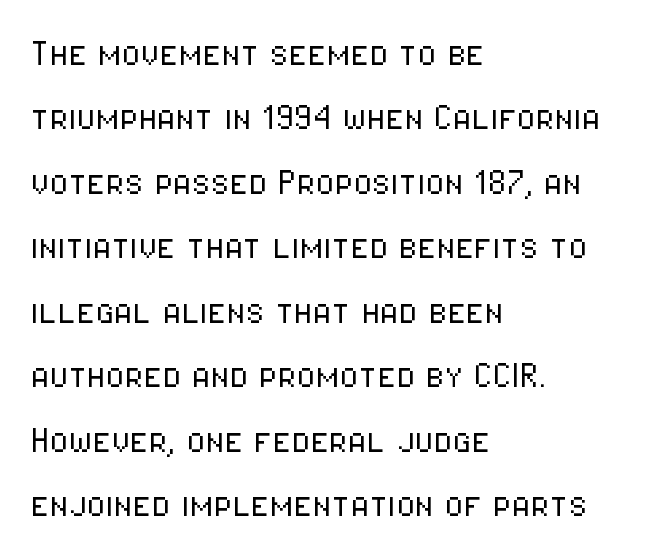
Q: Is the text bold? A: No.
Q: Is the text italic (slanted)? A: No, it is upright.
Q: Is the typeface a serif or a sans-serif typeface? A: Sans-serif.
Q: Is the text underlined? A: No.
Q: How is the paragraph aligned? A: Left-aligned.
Q: Is the spacing between letters normal or unusually wide? A: Normal.
Q: Is the spacing between lines tight, normal or loose? A: Normal.
Q: Width (condensed, normal, or wide)? A: Condensed.
Q: Stroke contrast? A: Low.
Q: x-height? A: Medium.
Q: Monospaced? A: No.
